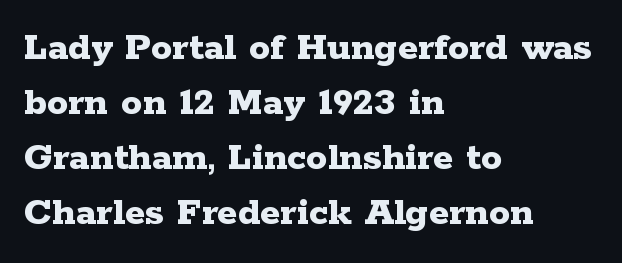
A clean baseline with only descenders dipping below it. These lines are rendered in a variable-pitch font. Vertical spacing — default. The lines in this sample share a left origin and differ only in where they stop. The font is running at its bold setting. The letters stand straight up with perfectly vertical stems.
